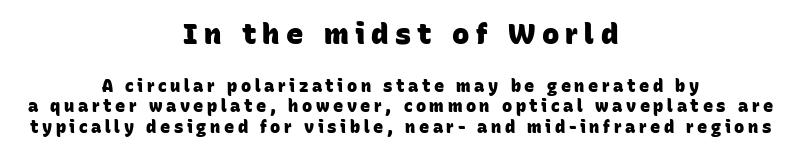
The image shows 29 px heavy sans-serif type; set centered, line spacing 1.22x, unusually wide letter spacing (+0.21 em), not underlined; the first (top) block is 1.71x larger; low stroke contrast and a large x-height.
